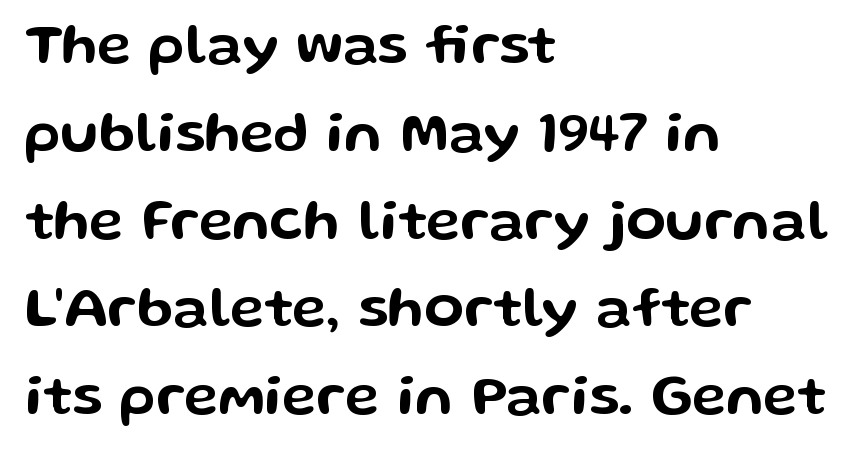
Q: Is the text italic (slanted)? A: No, it is upright.
Q: Is the typeface a serif or a sans-serif typeface? A: Sans-serif.
Q: Is the text underlined? A: No.
Q: How is the paragraph aligned? A: Left-aligned.
Q: Is the spacing between letters normal or unusually wide? A: Normal.
Q: Is the spacing between lines tight, normal or loose? A: Normal.
Q: Width (condensed, normal, or wide)? A: Wide.
Q: Stroke contrast? A: Low.
Q: x-height? A: Medium.
Q: Monospaced? A: No.
